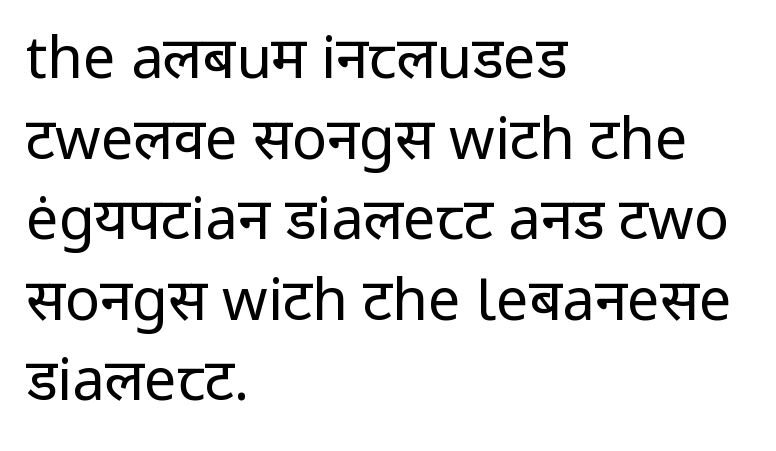
The image shows 58 px regular-weight sans-serif type, upright; set left-aligned, normal line spacing (1.39x), normal letter spacing, not underlined; low stroke contrast and a medium x-height.
